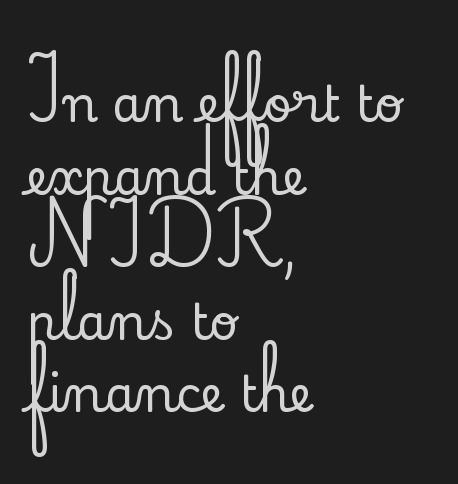
Q: Is the text italic (slanted)? A: No, it is upright.
Q: Is the typeface a serif or a sans-serif typeface? A: Serif.
Q: Is the text underlined? A: No.
Q: How is the paragraph aligned? A: Left-aligned.
Q: Is the spacing between letters normal or unusually wide? A: Normal.
Q: Is the spacing between lines tight, normal or loose? A: Normal.
Q: Width (condensed, normal, or wide)? A: Normal.
Q: Stroke contrast? A: Low.
Q: x-height? A: Small.
Q: Monospaced? A: No.
